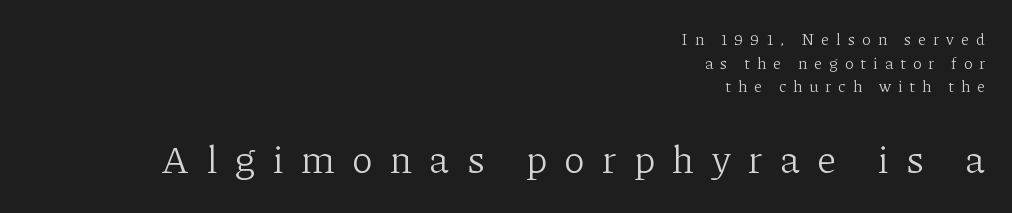
Italic: no, the glyphs are upright roman. You could not count columns in this text — the font is proportionally spaced. Tracking here is generous; glyphs stand well apart from one another. Horizontal alignment here is rightward, an uncommon choice for prose. Note: smaller setting up top, larger setting below. The weight would be labelled regular, book, light, or lighter still.
